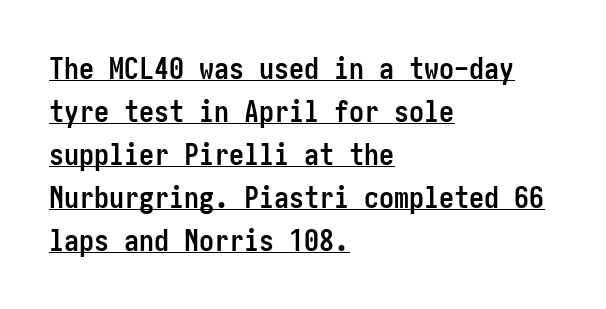
{"serif": "no", "italic": "no", "bold": "yes", "weight": "semibold", "width": "condensed", "stroke_contrast": "low", "x_height": "medium", "underline": "yes", "align": "left", "line_spacing": "normal", "line_spacing_ratio": 1.43, "letter_spacing": "normal", "letter_spacing_em": 0.0, "glyph_px": 30}
